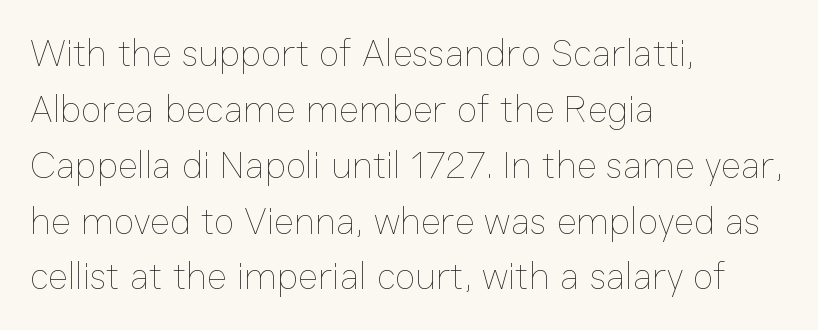
The image shows 38 px thin type, upright; set left-aligned, normal line spacing (1.47x), normal letter spacing, not underlined; low stroke contrast and a medium x-height.
